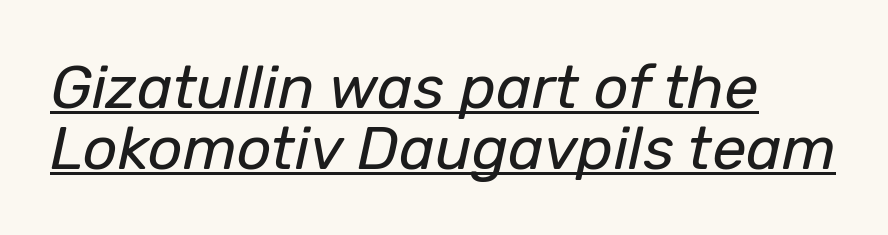
The image shows 61 px regular-weight type, italic (leaning right); set left-aligned, tight line spacing (1.0x), normal letter spacing, underlined; low stroke contrast and a medium x-height.
